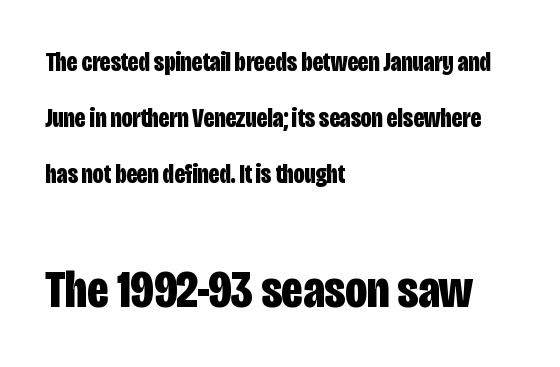
Q: Is the text bold? A: Yes.
Q: Is the text italic (slanted)? A: No, it is upright.
Q: Is the typeface a serif or a sans-serif typeface? A: Sans-serif.
Q: Is the text underlined? A: No.
Q: How is the paragraph aligned? A: Left-aligned.
Q: Is the spacing between letters normal or unusually wide? A: Normal.
Q: Is the spacing between lines tight, normal or loose? A: Loose.
Q: Which block of text is set in a larger size, the first (top) or the second (bottom)? A: The second (bottom) one.
Q: Width (condensed, normal, or wide)? A: Condensed.
Q: Stroke contrast? A: Low.
Q: x-height? A: Large.
Q: Monospaced? A: No.
